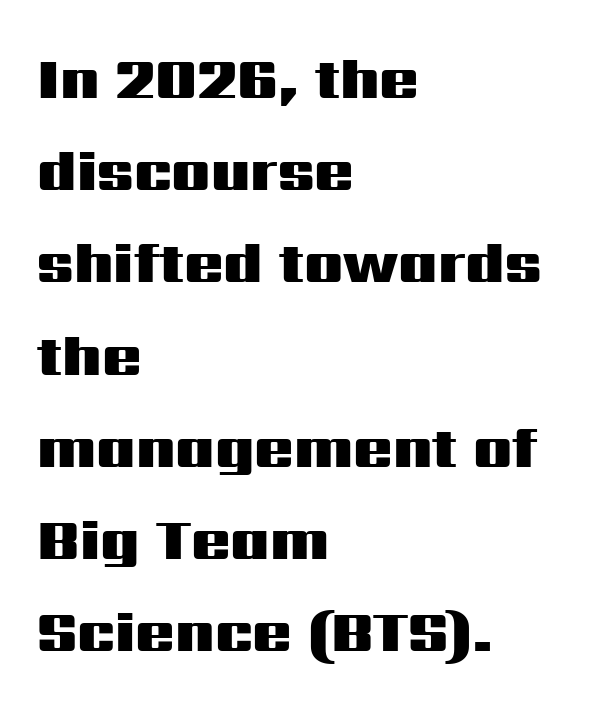
Q: Is the text bold? A: Yes.
Q: Is the text italic (slanted)? A: No, it is upright.
Q: Is the typeface a serif or a sans-serif typeface? A: Sans-serif.
Q: Is the text underlined? A: No.
Q: How is the paragraph aligned? A: Left-aligned.
Q: Is the spacing between letters normal or unusually wide? A: Normal.
Q: Is the spacing between lines tight, normal or loose? A: Normal.
Q: Width (condensed, normal, or wide)? A: Wide.
Q: Stroke contrast? A: Medium.
Q: x-height? A: Medium.
Q: Monospaced? A: No.
